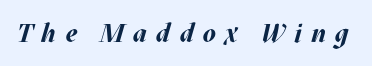
The image shows 26 px bold type, italic (leaning right); set unusually wide letter spacing (+0.35 em), not underlined.
